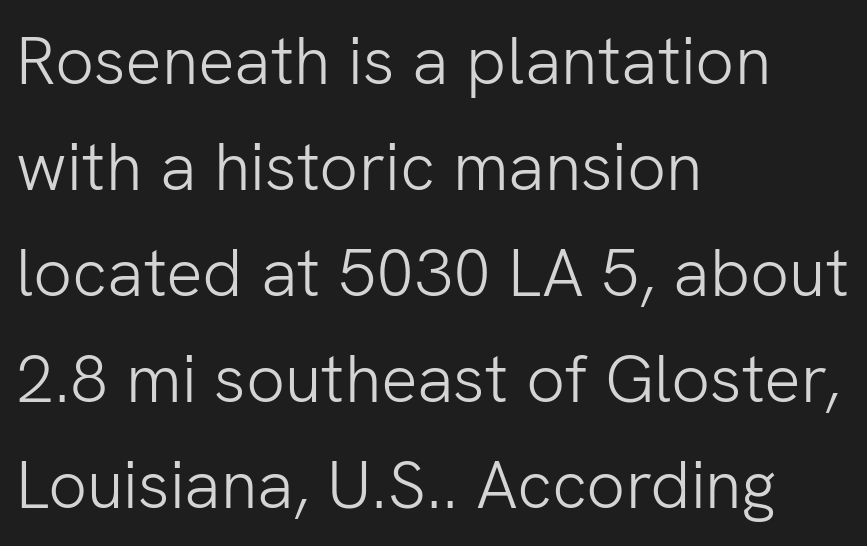
Q: Is the text bold? A: No.
Q: Is the text italic (slanted)? A: No, it is upright.
Q: Is the typeface a serif or a sans-serif typeface? A: Sans-serif.
Q: Is the text underlined? A: No.
Q: How is the paragraph aligned? A: Left-aligned.
Q: Is the spacing between letters normal or unusually wide? A: Normal.
Q: Is the spacing between lines tight, normal or loose? A: Normal.
Q: Width (condensed, normal, or wide)? A: Normal.
Q: Stroke contrast? A: Low.
Q: x-height? A: Medium.
Q: Monospaced? A: No.
